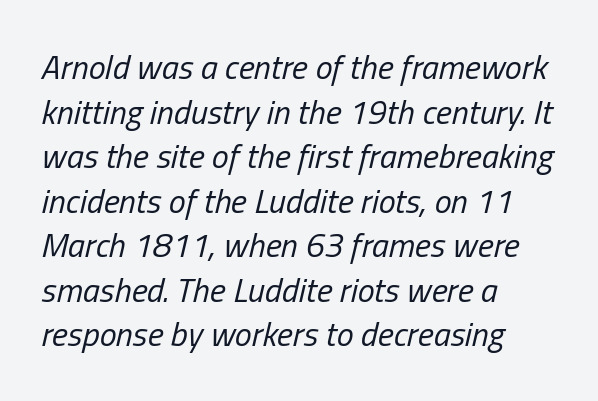
Q: Is the text bold? A: No.
Q: Is the text italic (slanted)? A: Yes, it leans right by about 13 degrees.
Q: Is the text underlined? A: No.
Q: How is the paragraph aligned? A: Left-aligned.
Q: Is the spacing between letters normal or unusually wide? A: Normal.
Q: Is the spacing between lines tight, normal or loose? A: Normal.
Q: Width (condensed, normal, or wide)? A: Condensed.
Q: Stroke contrast? A: Low.
Q: x-height? A: Medium.
Q: Monospaced? A: No.
